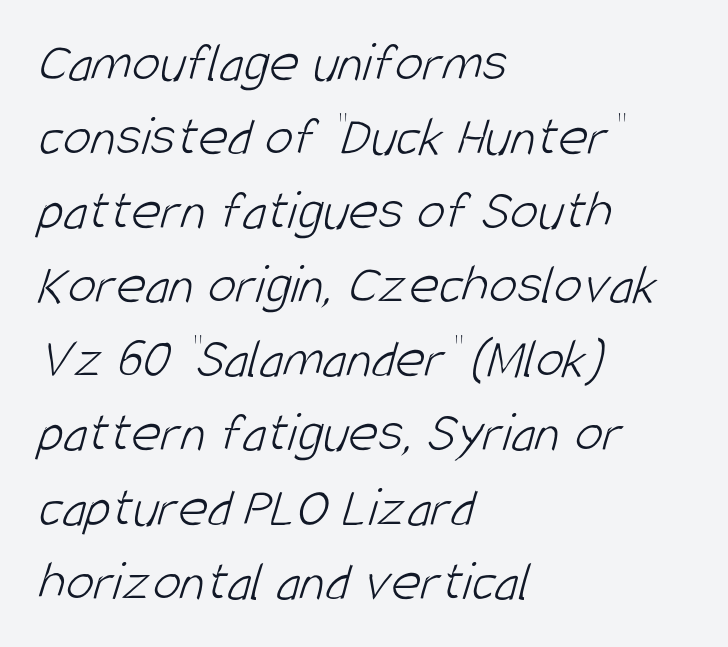
{"serif": "no", "bold": "no", "weight": "light", "width": "condensed", "stroke_contrast": "low", "x_height": "large", "monospaced": "no", "underline": "no", "align": "left", "line_spacing": "normal", "line_spacing_ratio": 1.3, "letter_spacing": "normal", "letter_spacing_em": 0.0, "glyph_px": 57}
